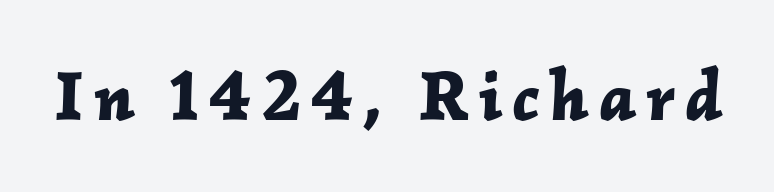
Q: Is the text bold? A: Yes.
Q: Is the text italic (slanted)? A: Yes, it leans right by about 2 degrees.
Q: Is the text underlined? A: No.
Q: Width (condensed, normal, or wide)? A: Normal.
Q: Stroke contrast? A: Low.
Q: x-height? A: Medium.
Q: Monospaced? A: No.
